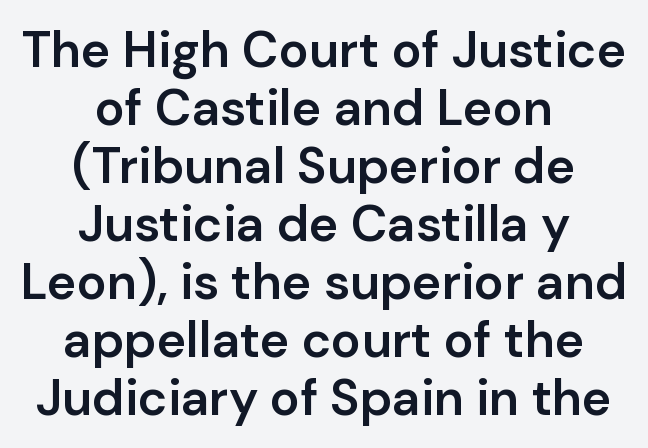
The image shows 50 px semibold sans-serif type, upright; set centered, line spacing 1.16x, normal letter spacing, not underlined; low stroke contrast and a medium x-height.
